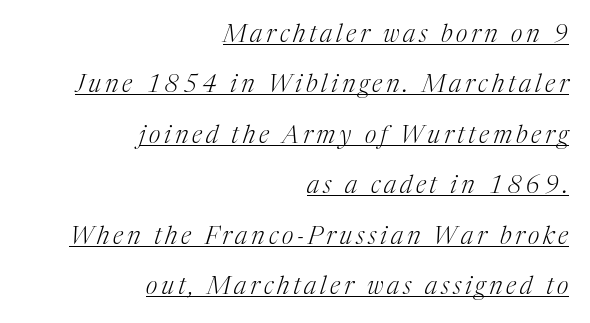
{"italic": "yes", "lean": "right", "slant_degrees": 17, "bold": "no", "underline": "yes", "align": "right", "line_spacing": "loose", "line_spacing_ratio": 2.02, "glyph_px": 25}
